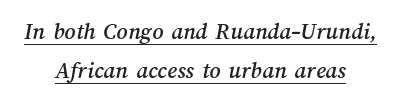
{"underline": "yes", "align": "center", "line_spacing": "normal", "line_spacing_ratio": 1.61, "letter_spacing": "normal", "letter_spacing_em": 0.0, "glyph_px": 24}
